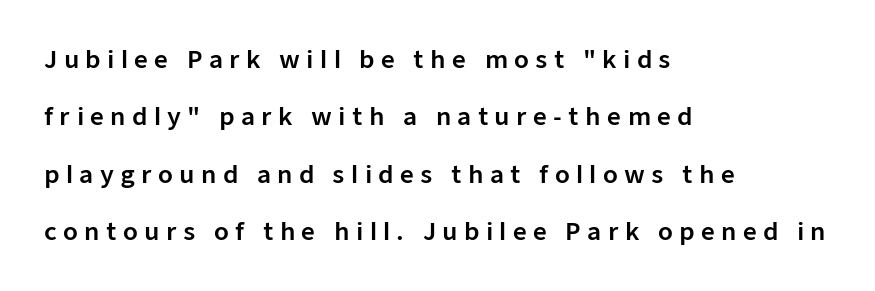
The image shows 24 px text type, upright; set left-aligned, loose line spacing (2.39x), unusually wide letter spacing (+0.26 em), not underlined.
